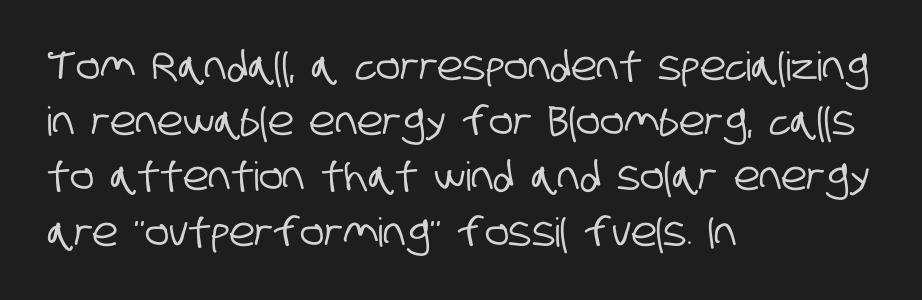
The space beneath each line is pristine and unruled. Each letter's strokes conclude bluntly, with no projecting serifs. The rag falls on the right side of this text block. Proportional: the letters do not fall into vertical columns. This rendering leaves character spacing at its baseline value.
